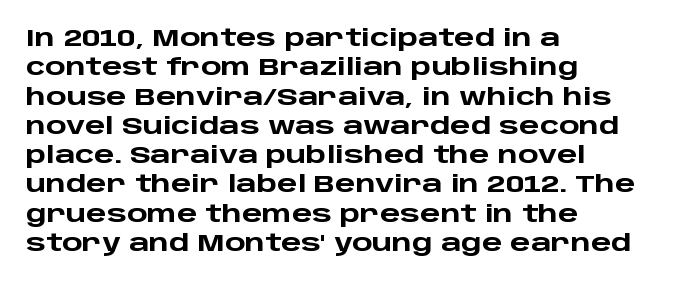
Q: Is the text bold? A: Yes.
Q: Is the text italic (slanted)? A: No, it is upright.
Q: Is the text underlined? A: No.
Q: How is the paragraph aligned? A: Left-aligned.
Q: Is the spacing between letters normal or unusually wide? A: Normal.
